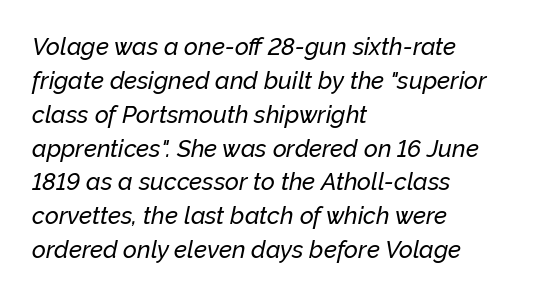
Q: Is the text italic (slanted)? A: Yes, it leans right by about 12 degrees.
Q: Is the text underlined? A: No.
Q: How is the paragraph aligned? A: Left-aligned.
Q: Is the spacing between letters normal or unusually wide? A: Normal.
Q: Is the spacing between lines tight, normal or loose? A: Normal.
